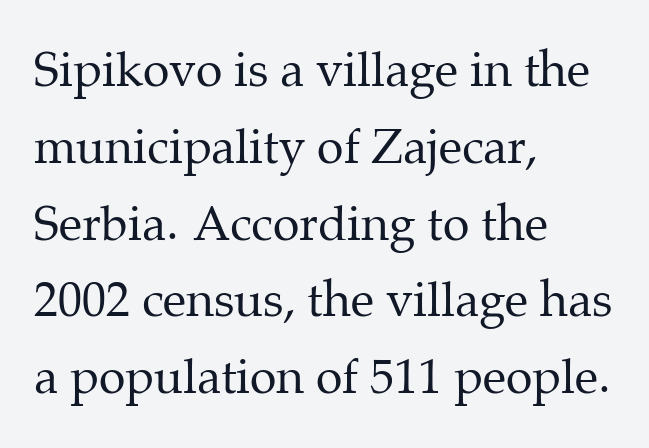
The image shows 48 px regular-weight serif type, upright; set left-aligned, normal line spacing (1.6x), normal letter spacing, not underlined; medium stroke contrast and a medium x-height.
